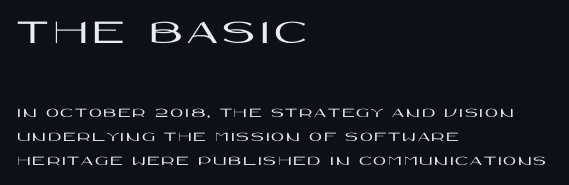
Q: Is the text italic (slanted)? A: No, it is upright.
Q: Is the typeface a serif or a sans-serif typeface? A: Sans-serif.
Q: Is the text underlined? A: No.
Q: How is the paragraph aligned? A: Left-aligned.
Q: Is the spacing between lines tight, normal or loose? A: Normal.
Q: Which block of text is set in a larger size, the first (top) or the second (bottom)? A: The first (top) one.
Q: Width (condensed, normal, or wide)? A: Wide.
Q: Stroke contrast? A: High.
Q: x-height? A: Large.
Q: Monospaced? A: No.
